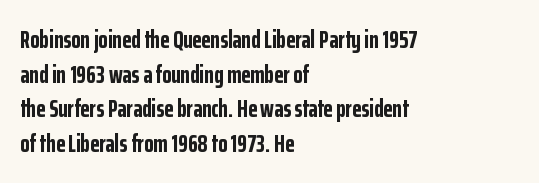
{"italic": "no", "bold": "yes", "underline": "no", "align": "left", "line_spacing": "normal", "line_spacing_ratio": 1.44, "letter_spacing": "normal", "letter_spacing_em": 0.0, "glyph_px": 24}
